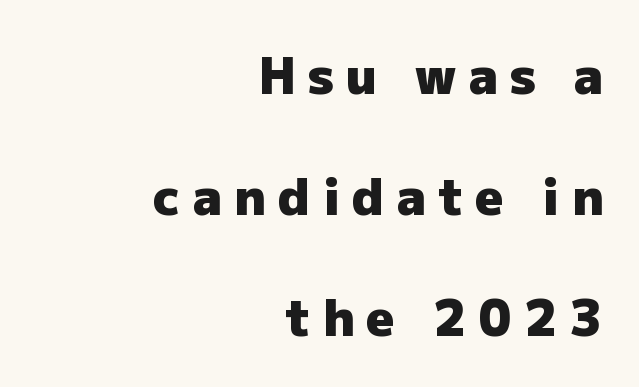
Rows of type keep a wide berth in the vertical direction. Varying glyph widths throughout — classic text-font behaviour. The sample has been set heavy, in full bold. Does the copy run flush right? Yes — the right margin is perfectly even. Display-style spreading of the glyphs; the letterfit is very open.
